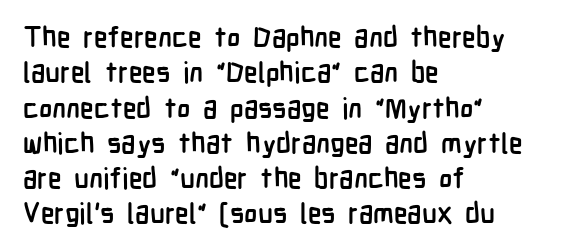
{"serif": "no", "italic": "no", "bold": "yes", "weight": "semibold", "width": "condensed", "stroke_contrast": "low", "x_height": "medium", "monospaced": "no", "underline": "no", "align": "left", "line_spacing": "normal", "line_spacing_ratio": 1.26, "letter_spacing": "normal", "letter_spacing_em": 0.0, "glyph_px": 28}
